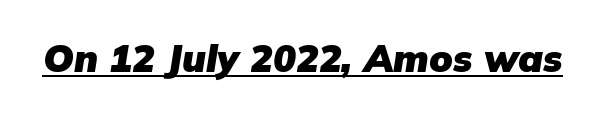
The image shows 38 px heavy type, italic (leaning right); set normal letter spacing, underlined; low stroke contrast and a medium x-height.
